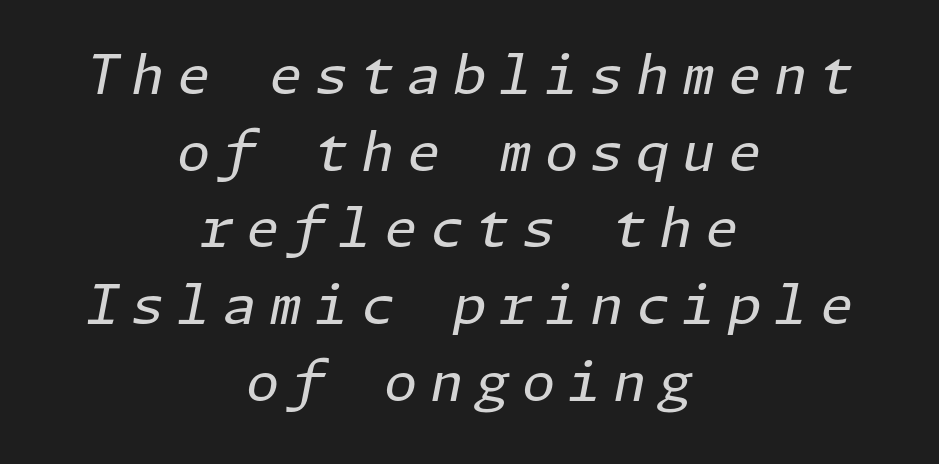
Q: Is the text bold? A: No.
Q: Is the text italic (slanted)? A: Yes, it leans right by about 11 degrees.
Q: Is the text underlined? A: No.
Q: How is the paragraph aligned? A: Centered.
Q: Is the spacing between letters normal or unusually wide? A: Unusually wide.
Q: Is the spacing between lines tight, normal or loose? A: Normal.
Q: Width (condensed, normal, or wide)? A: Normal.
Q: Stroke contrast? A: Low.
Q: x-height? A: Medium.
